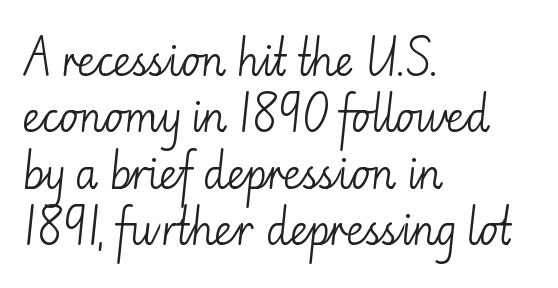
Q: Is the text bold? A: No.
Q: Is the text italic (slanted)? A: Yes.
Q: Is the typeface a serif or a sans-serif typeface? A: Sans-serif.
Q: Is the text underlined? A: No.
Q: How is the paragraph aligned? A: Left-aligned.
Q: Is the spacing between letters normal or unusually wide? A: Normal.
Q: Is the spacing between lines tight, normal or loose? A: Normal.
Q: Width (condensed, normal, or wide)? A: Normal.
Q: Stroke contrast? A: Low.
Q: x-height? A: Small.
Q: Monospaced? A: No.
